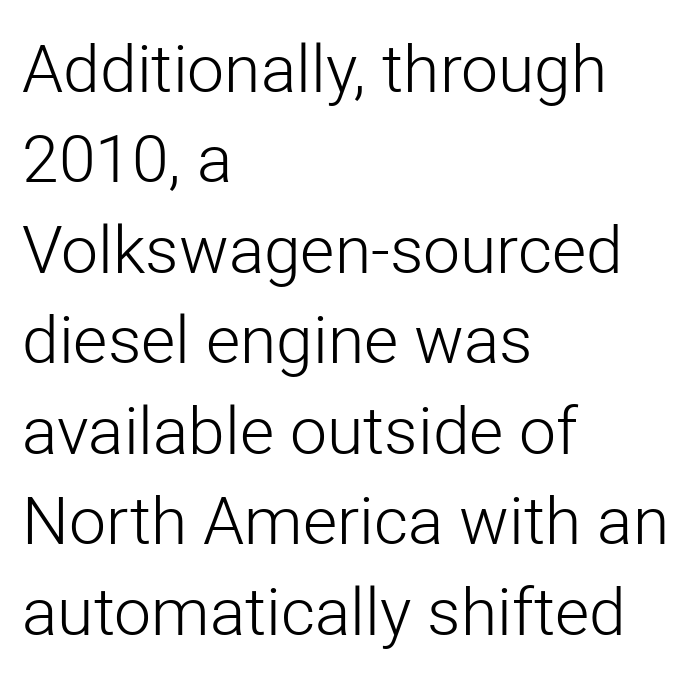
Weight: in the light-to-regular range. Notice how the passage keeps a crisp vertical edge on the left only. Letterform terminals end flat and unadorned throughout the passage. The face used here is proportionally spaced, like ordinary book or web type. In terms of letterspacing, this is plain default setting. Bare-footed words on every line.
